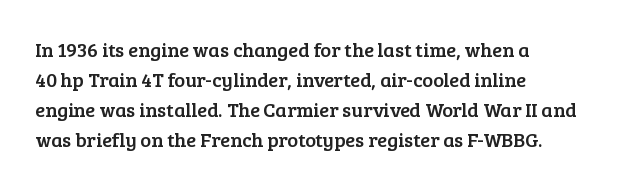
{"italic": "no", "underline": "no", "align": "left", "line_spacing": "normal", "line_spacing_ratio": 1.5, "letter_spacing": "normal", "letter_spacing_em": 0.0, "glyph_px": 20}
